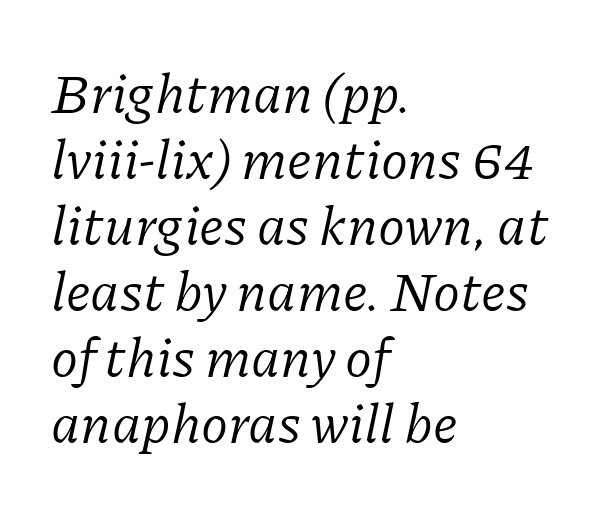
The image shows 55 px regular-weight serif type, italic (leaning right); set left-aligned, line spacing 1.2x, normal letter spacing, not underlined; low stroke contrast and a medium x-height.
